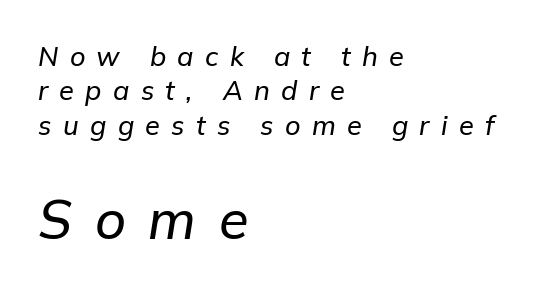
Q: Is the text italic (slanted)? A: Yes, it leans right by about 9 degrees.
Q: Is the text underlined? A: No.
Q: How is the paragraph aligned? A: Left-aligned.
Q: Is the spacing between letters normal or unusually wide? A: Unusually wide.
Q: Is the spacing between lines tight, normal or loose? A: Normal.
Q: Which block of text is set in a larger size, the first (top) or the second (bottom)? A: The second (bottom) one.
Q: Width (condensed, normal, or wide)? A: Normal.
Q: Stroke contrast? A: Low.
Q: x-height? A: Medium.
Q: Monospaced? A: No.
